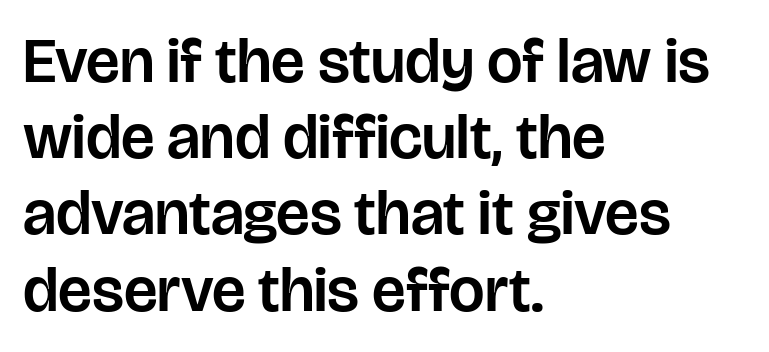
{"serif": "no", "italic": "no", "width": "normal", "stroke_contrast": "low", "x_height": "large", "monospaced": "no", "underline": "no", "align": "left", "line_spacing_ratio": 1.21, "letter_spacing": "normal", "letter_spacing_em": 0.0, "glyph_px": 63}
